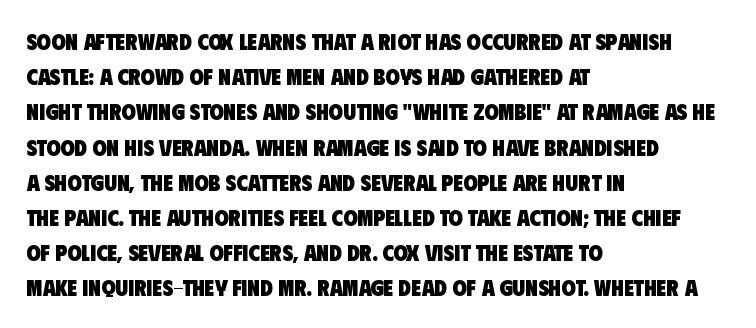
{"bold": "yes", "underline": "no", "align": "left", "line_spacing": "normal", "line_spacing_ratio": 1.53, "letter_spacing": "normal", "letter_spacing_em": 0.0, "glyph_px": 23}
